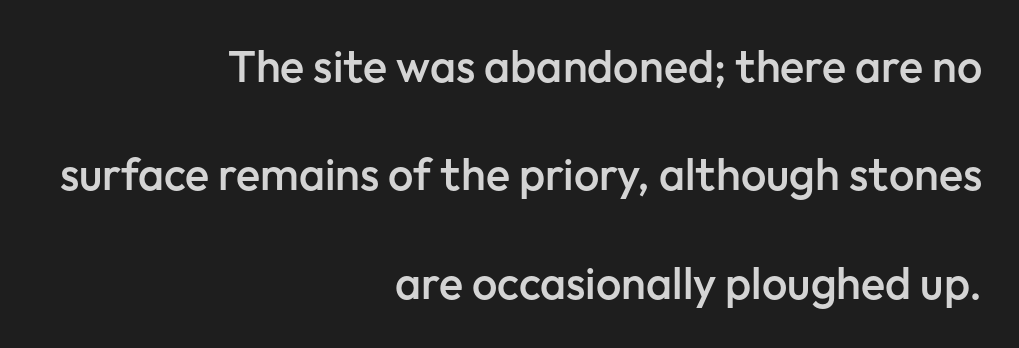
Q: Is the text bold? A: Semi-bold.
Q: Is the text italic (slanted)? A: No, it is upright.
Q: Is the typeface a serif or a sans-serif typeface? A: Sans-serif.
Q: Is the text underlined? A: No.
Q: How is the paragraph aligned? A: Right-aligned.
Q: Is the spacing between letters normal or unusually wide? A: Normal.
Q: Is the spacing between lines tight, normal or loose? A: Loose.
Q: Width (condensed, normal, or wide)? A: Normal.
Q: Stroke contrast? A: Low.
Q: x-height? A: Medium.
Q: Monospaced? A: No.
